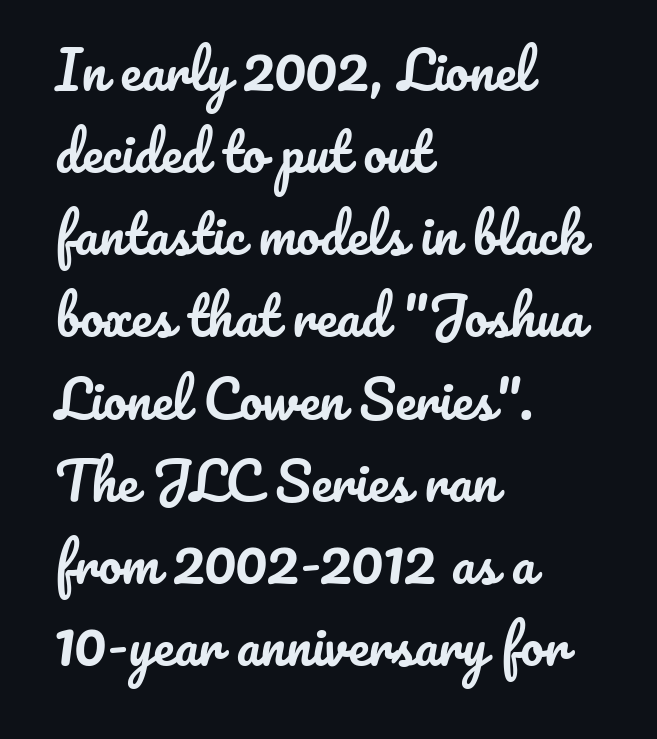
The space between consecutive lines is moderate. The face used here is proportionally spaced, like ordinary book or web type. The paragraph has a hard left edge and a soft right edge. Nobody drew a line under any word here.
